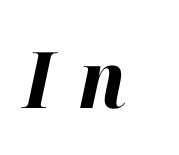
Q: Is the text bold? A: Yes.
Q: Is the text italic (slanted)? A: Yes, it leans right by about 12 degrees.
Q: Is the text underlined? A: No.
Q: Is the spacing between letters normal or unusually wide? A: Unusually wide.
Q: Width (condensed, normal, or wide)? A: Normal.
Q: Stroke contrast? A: High.
Q: x-height? A: Medium.
Q: Monospaced? A: No.
